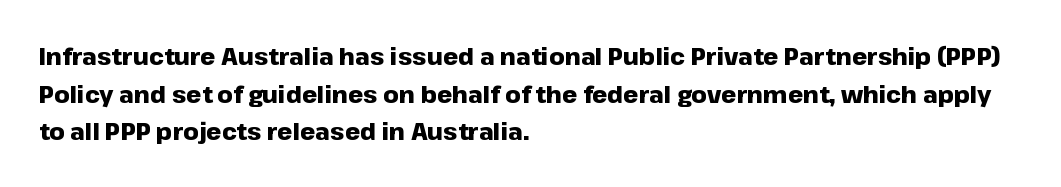
The image shows 24 px bold type, upright; set left-aligned, normal line spacing (1.57x), normal letter spacing, not underlined.
